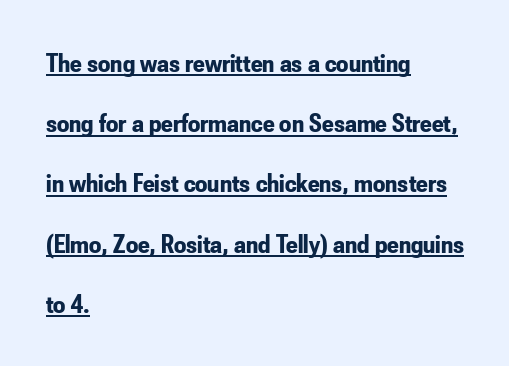
Q: Is the text bold? A: Yes.
Q: Is the text italic (slanted)? A: No, it is upright.
Q: Is the text underlined? A: Yes.
Q: How is the paragraph aligned? A: Left-aligned.
Q: Is the spacing between letters normal or unusually wide? A: Normal.
Q: Is the spacing between lines tight, normal or loose? A: Loose.
